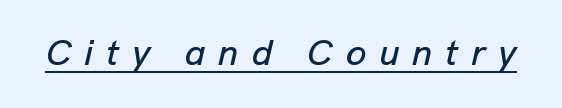
The image shows 37 px text type, italic (leaning right); set unusually wide letter spacing (+0.34 em), underlined; low stroke contrast and a medium x-height.
